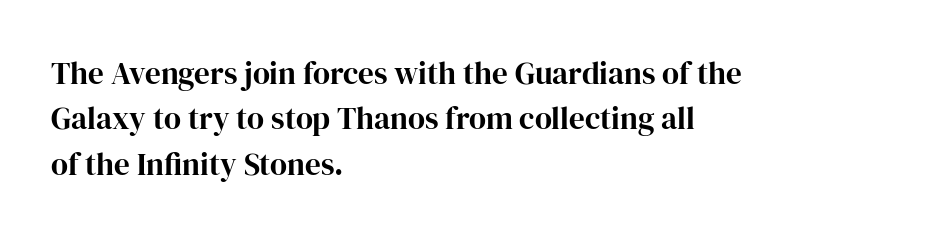
A clean baseline with only descenders dipping below it. Serif or sans? Serif — the stroke terminals have little feet. Is the letter spacing exaggerated? No — it looks like the ordinary default. These lines were composed using upright roman letters. Every row of glyphs begins at an identical x-position on the left.
